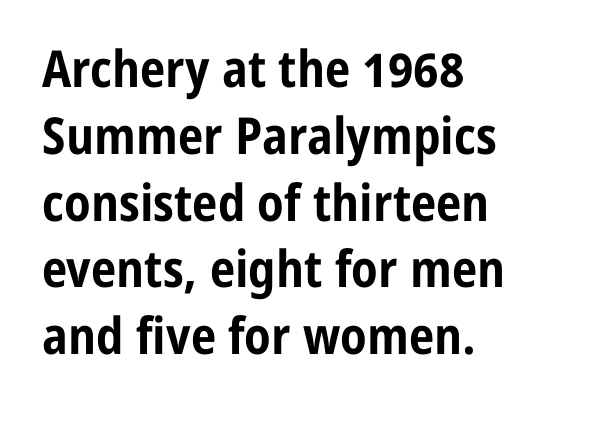
This is the regular roman posture of the typeface. Vertical spacing — default. Look at the tracking — it's just the regular setting, nothing added. No word sits above an underline. Reading down the block, your eye returns to a fixed left position each line. Each letter keeps its own natural width here, so spacing adapts to shape.
